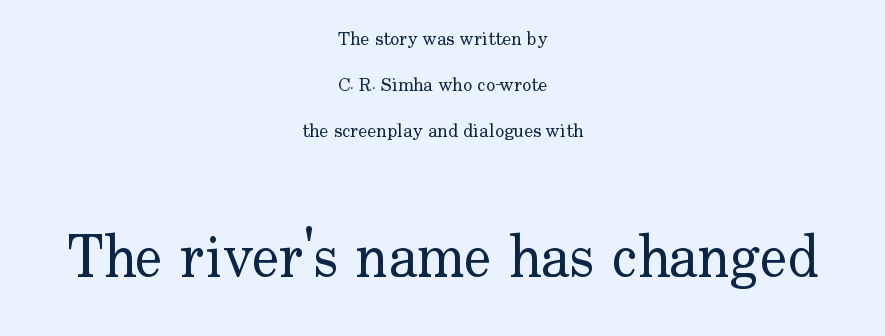
{"serif": "yes", "italic": "no", "bold": "no", "weight": "regular", "width": "normal", "stroke_contrast": "low", "x_height": "small", "monospaced": "no", "underline": "no", "align": "center", "line_spacing": "loose", "line_spacing_ratio": 2.43, "letter_spacing": "normal", "letter_spacing_em": 0.0, "larger_block": "second", "size_ratio": 3.05, "glyph_px": 58}
